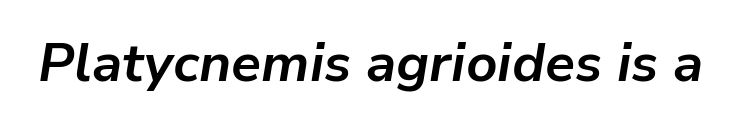
{"italic": "yes", "lean": "right", "slant_degrees": 9, "bold": "yes", "weight": "bold", "width": "normal", "stroke_contrast": "low", "x_height": "medium", "monospaced": "no", "underline": "no", "letter_spacing": "normal", "letter_spacing_em": 0.0, "glyph_px": 54}
